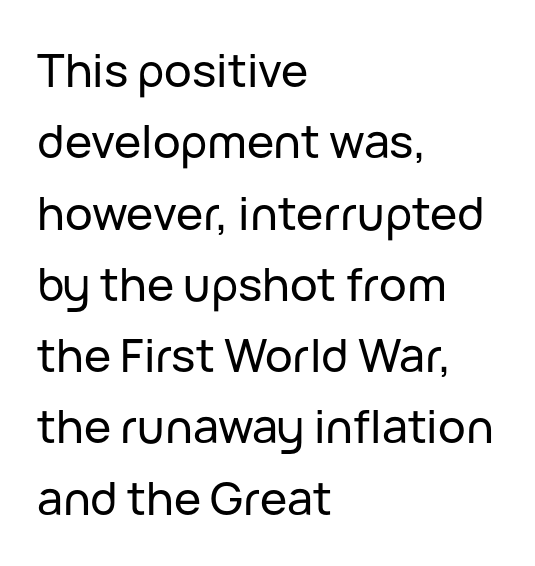
Q: Is the text italic (slanted)? A: No, it is upright.
Q: Is the typeface a serif or a sans-serif typeface? A: Sans-serif.
Q: Is the text underlined? A: No.
Q: How is the paragraph aligned? A: Left-aligned.
Q: Is the spacing between letters normal or unusually wide? A: Normal.
Q: Is the spacing between lines tight, normal or loose? A: Normal.
Q: Width (condensed, normal, or wide)? A: Normal.
Q: Stroke contrast? A: Low.
Q: x-height? A: Medium.
Q: Monospaced? A: No.
